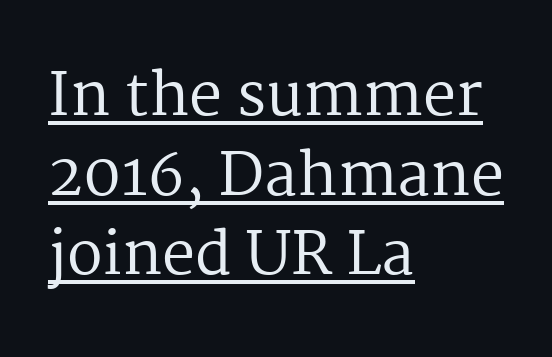
Q: Is the text bold? A: No.
Q: Is the text italic (slanted)? A: No, it is upright.
Q: Is the typeface a serif or a sans-serif typeface? A: Serif.
Q: Is the text underlined? A: Yes.
Q: How is the paragraph aligned? A: Left-aligned.
Q: Is the spacing between letters normal or unusually wide? A: Normal.
Q: Is the spacing between lines tight, normal or loose? A: Normal.
Q: Width (condensed, normal, or wide)? A: Normal.
Q: Stroke contrast? A: Medium.
Q: x-height? A: Medium.
Q: Monospaced? A: No.
